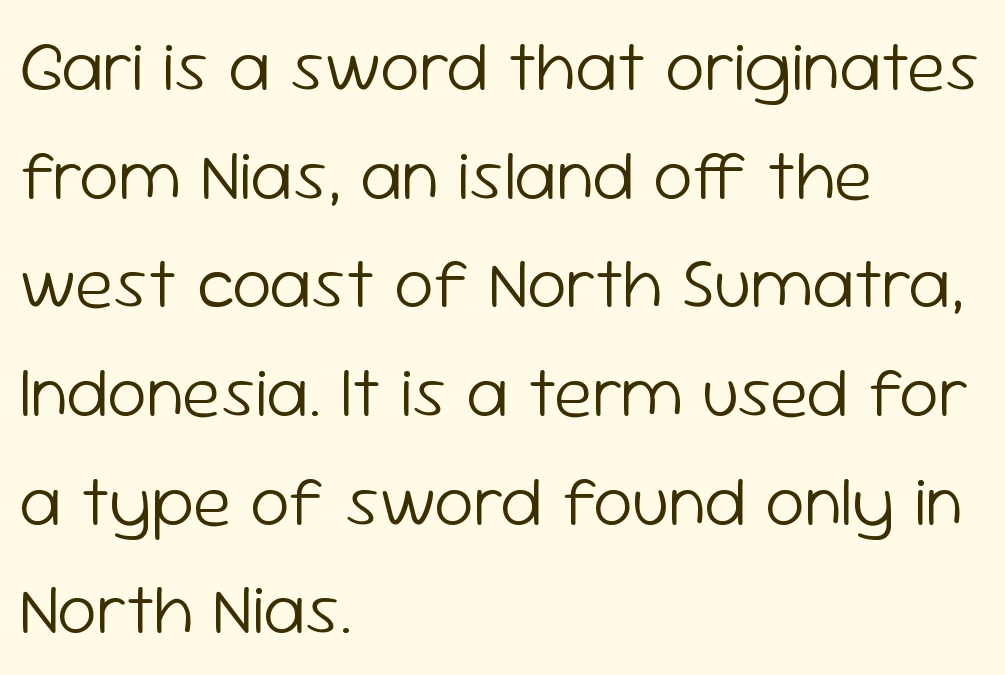
Vertical stems look standard width or narrower in stroke. The zone under the glyphs is completely vacant. Varying glyph widths throughout — classic text-font behaviour. Vertical strokes here are truly vertical.
